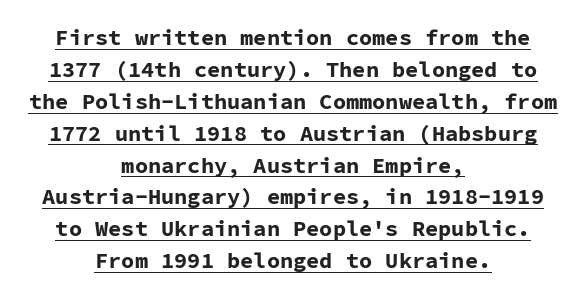
{"italic": "no", "bold": "yes", "underline": "yes", "align": "center", "line_spacing": "normal", "line_spacing_ratio": 1.45, "letter_spacing": "normal", "letter_spacing_em": 0.0, "glyph_px": 22}
